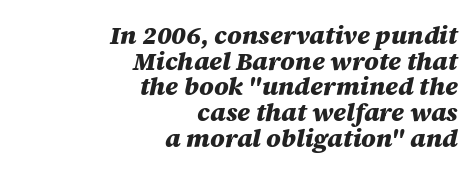
The image shows 25 px bold type, italic (leaning right); set right-aligned, tight line spacing (1.03x), normal letter spacing, not underlined.
